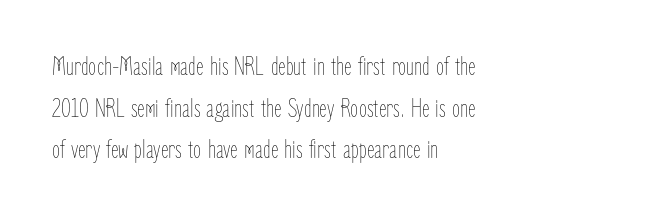
{"italic": "no", "bold": "no", "underline": "no", "align": "left", "line_spacing": "normal", "line_spacing_ratio": 1.6, "letter_spacing": "normal", "letter_spacing_em": 0.0, "glyph_px": 26}
